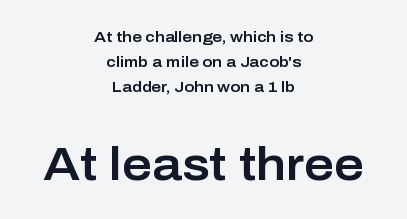
{"serif": "no", "italic": "no", "width": "normal", "stroke_contrast": "low", "x_height": "medium", "monospaced": "no", "underline": "no", "align": "center", "line_spacing": "normal", "line_spacing_ratio": 1.66, "letter_spacing": "normal", "letter_spacing_em": 0.0, "larger_block": "second", "size_ratio": 3.07, "glyph_px": 46}
